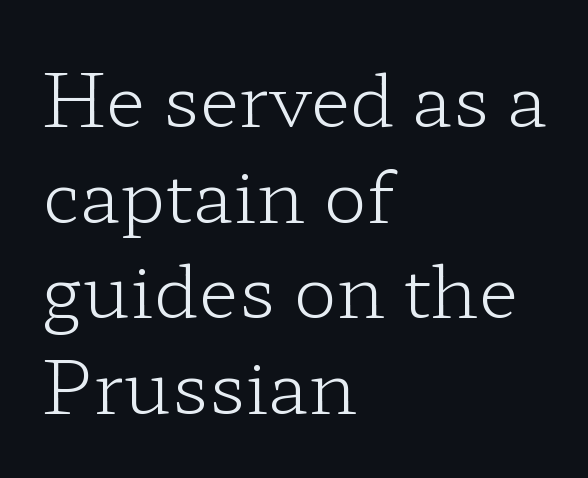
{"serif": "yes", "italic": "no", "bold": "no", "weight": "light", "width": "wide", "stroke_contrast": "low", "x_height": "medium", "monospaced": "no", "underline": "no", "align": "left", "line_spacing": "normal", "line_spacing_ratio": 1.31, "letter_spacing": "normal", "letter_spacing_em": 0.0, "glyph_px": 73}
